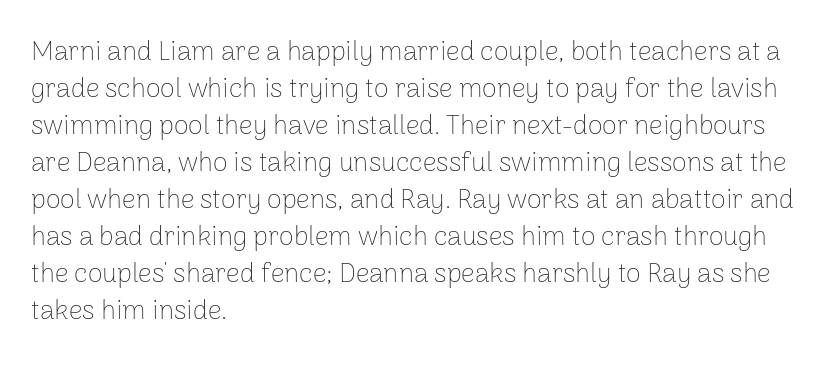
{"italic": "no", "bold": "no", "underline": "no", "align": "left", "line_spacing": "normal", "line_spacing_ratio": 1.37, "letter_spacing": "normal", "letter_spacing_em": 0.0, "glyph_px": 27}
